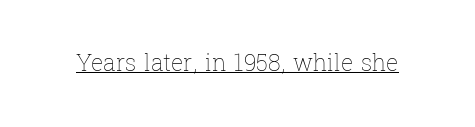
Students, observe the line beneath the letters — that is underlining. You can tell it's not italic because the verticals are truly vertical. Stems here are at most as thick as an everyday book face. Between one letter and the next there's only the usual sliver of space.
